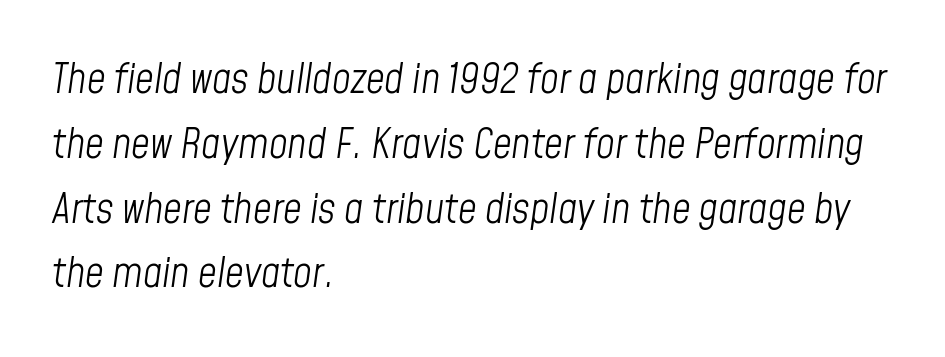
Q: Is the text bold? A: No.
Q: Is the text italic (slanted)? A: Yes, it leans right by about 8 degrees.
Q: Is the text underlined? A: No.
Q: How is the paragraph aligned? A: Left-aligned.
Q: Is the spacing between letters normal or unusually wide? A: Normal.
Q: Is the spacing between lines tight, normal or loose? A: Normal.
Q: Width (condensed, normal, or wide)? A: Condensed.
Q: Stroke contrast? A: Low.
Q: x-height? A: Medium.
Q: Monospaced? A: No.
